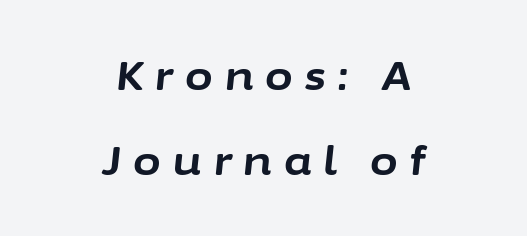
The image shows 40 px bold type, italic (leaning right); set centered, loose line spacing (2.12x), unusually wide letter spacing (+0.31 em), not underlined; low stroke contrast and a medium x-height.
